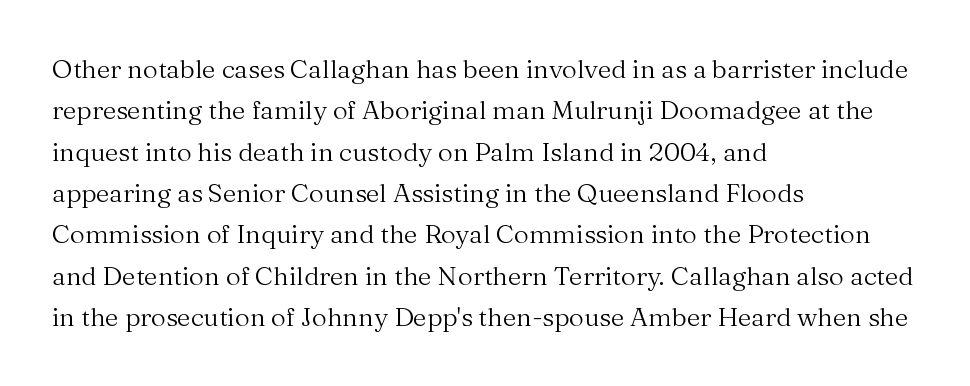
{"italic": "no", "bold": "no", "underline": "no", "align": "left", "line_spacing": "normal", "line_spacing_ratio": 1.59, "letter_spacing": "normal", "letter_spacing_em": 0.0, "glyph_px": 26}
